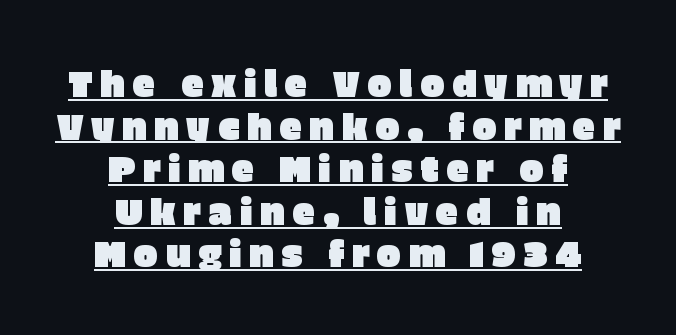
Q: Is the text italic (slanted)? A: No, it is upright.
Q: Is the typeface a serif or a sans-serif typeface? A: Sans-serif.
Q: Is the text underlined? A: Yes.
Q: How is the paragraph aligned? A: Centered.
Q: Is the spacing between lines tight, normal or loose? A: Tight.
Q: Width (condensed, normal, or wide)? A: Normal.
Q: Stroke contrast? A: Low.
Q: x-height? A: Large.
Q: Monospaced? A: No.
